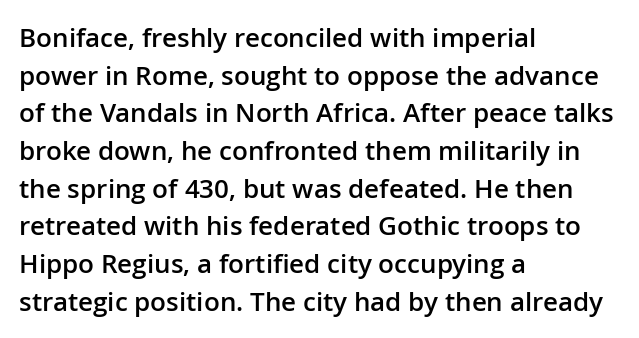
{"italic": "no", "bold": "semi", "underline": "no", "align": "left", "line_spacing": "normal", "line_spacing_ratio": 1.45, "letter_spacing": "normal", "letter_spacing_em": 0.0, "glyph_px": 26}
